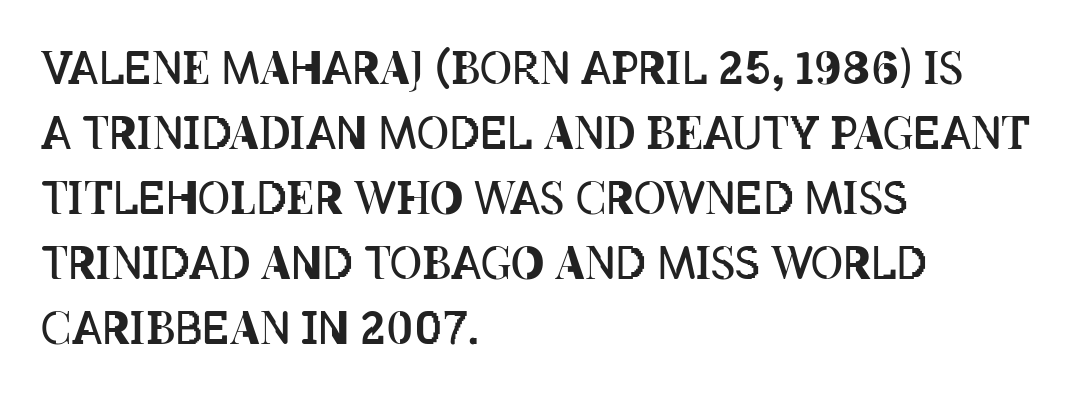
Q: Is the text bold? A: No.
Q: Is the text italic (slanted)? A: No, it is upright.
Q: Is the text underlined? A: No.
Q: How is the paragraph aligned? A: Left-aligned.
Q: Is the spacing between letters normal or unusually wide? A: Normal.
Q: Is the spacing between lines tight, normal or loose? A: Normal.
Q: Width (condensed, normal, or wide)? A: Condensed.
Q: Stroke contrast? A: Low.
Q: x-height? A: Large.
Q: Monospaced? A: No.
